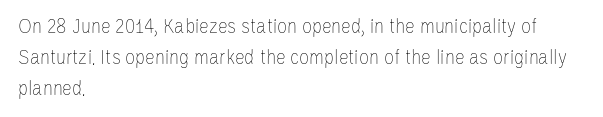
{"italic": "no", "bold": "no", "underline": "no", "align": "left", "line_spacing": "normal", "line_spacing_ratio": 1.4, "letter_spacing": "normal", "letter_spacing_em": 0.0, "glyph_px": 22}
